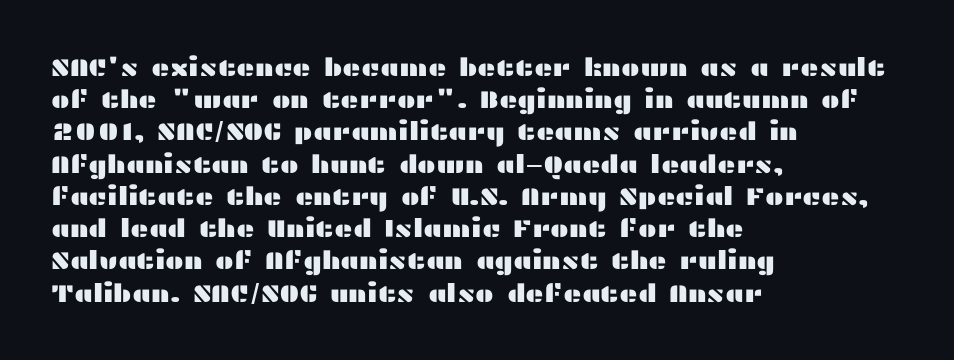
{"italic": "no", "underline": "no", "align": "left", "line_spacing": "normal", "line_spacing_ratio": 1.29, "letter_spacing": "normal", "letter_spacing_em": 0.0, "glyph_px": 25}
